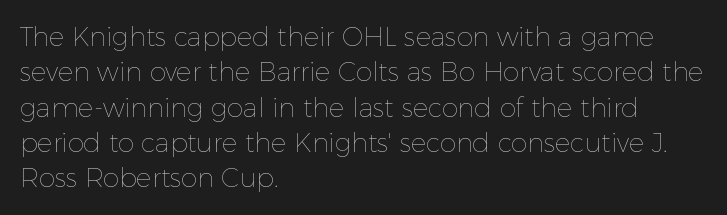
Q: Is the text bold? A: No.
Q: Is the text italic (slanted)? A: No, it is upright.
Q: Is the text underlined? A: No.
Q: How is the paragraph aligned? A: Left-aligned.
Q: Is the spacing between letters normal or unusually wide? A: Normal.
Q: Is the spacing between lines tight, normal or loose? A: Normal.
